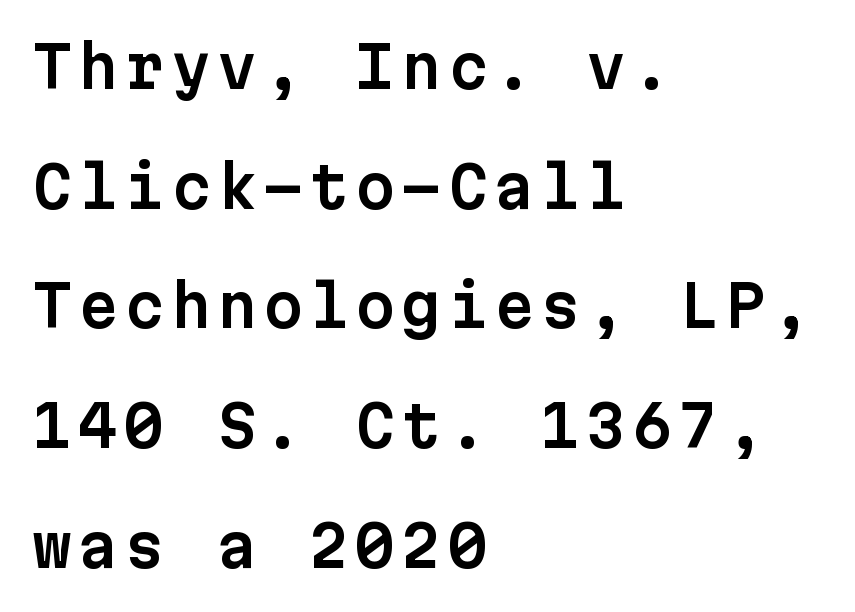
One glance says open: line gaps are wider than usual. Check where the strokes stop: nothing finishes them off — pure sans. Every stem runs plumb, perpendicular to the baseline. Horizontal alignment here is leftward, the default for most running prose. Nobody drew a line under any word here.
